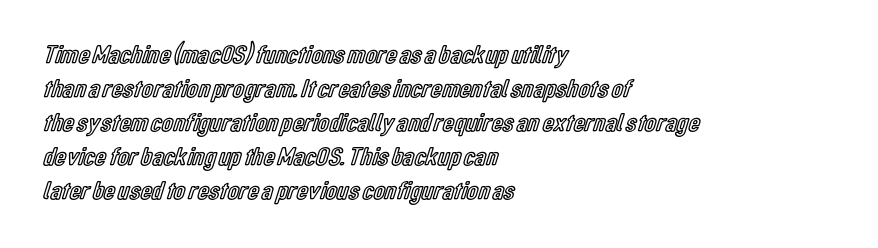
{"underline": "no", "align": "left", "line_spacing": "normal", "line_spacing_ratio": 1.31, "letter_spacing": "normal", "letter_spacing_em": 0.0, "glyph_px": 26}
